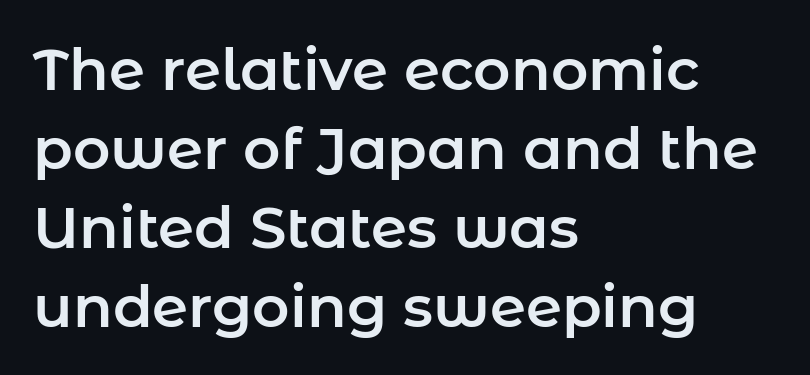
{"serif": "no", "italic": "no", "width": "normal", "stroke_contrast": "low", "x_height": "medium", "monospaced": "no", "underline": "no", "align": "left", "line_spacing": "normal", "line_spacing_ratio": 1.36, "letter_spacing": "normal", "letter_spacing_em": 0.0, "glyph_px": 58}
